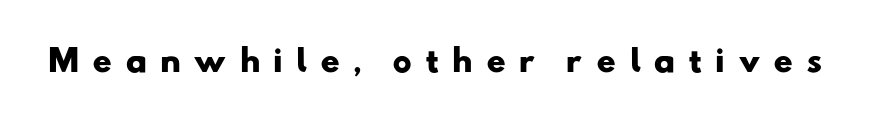
The image shows 30 px heavy, wide sans-serif type; set unusually wide letter spacing (+0.42 em), not underlined; low stroke contrast and a small x-height.
